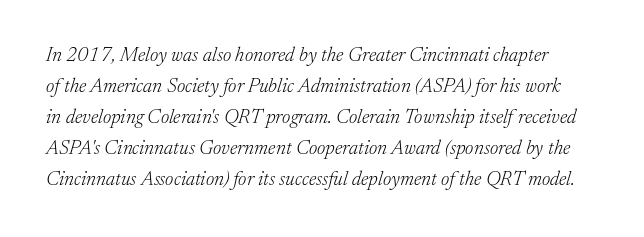
{"italic": "yes", "lean": "right", "slant_degrees": 17, "bold": "no", "underline": "no", "line_spacing": "normal", "line_spacing_ratio": 1.55, "letter_spacing": "normal", "letter_spacing_em": 0.0, "glyph_px": 20}
